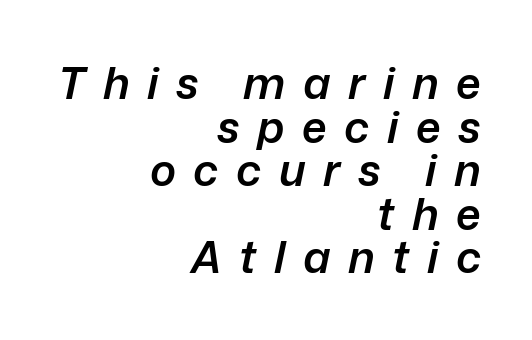
Q: Is the text bold? A: Semi-bold.
Q: Is the text italic (slanted)? A: Yes, it leans right by about 12 degrees.
Q: Is the text underlined? A: No.
Q: How is the paragraph aligned? A: Right-aligned.
Q: Is the spacing between letters normal or unusually wide? A: Unusually wide.
Q: Is the spacing between lines tight, normal or loose? A: Tight.
Q: Width (condensed, normal, or wide)? A: Normal.
Q: Stroke contrast? A: Low.
Q: x-height? A: Medium.
Q: Monospaced? A: No.
